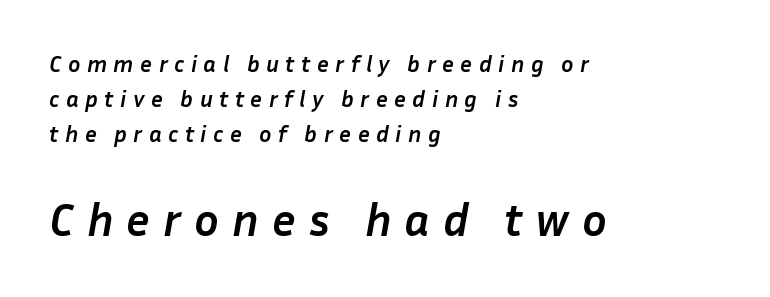
Q: Is the text bold? A: Yes.
Q: Is the text italic (slanted)? A: Yes, it leans right by about 10 degrees.
Q: Is the text underlined? A: No.
Q: How is the paragraph aligned? A: Left-aligned.
Q: Is the spacing between letters normal or unusually wide? A: Unusually wide.
Q: Is the spacing between lines tight, normal or loose? A: Normal.
Q: Which block of text is set in a larger size, the first (top) or the second (bottom)? A: The second (bottom) one.
Q: Width (condensed, normal, or wide)? A: Normal.
Q: Stroke contrast? A: Low.
Q: x-height? A: Medium.
Q: Monospaced? A: No.
